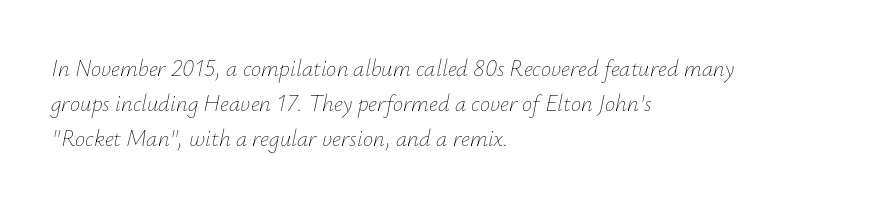
Stems here are at most as thick as an everyday book face. Evenly set lines give the paragraph a standard silhouette. The text block is weighted toward the left margin, trailing off unevenly rightward. The space beneath each line is pristine and unruled. The axis of the letterforms is tilted away from vertical.
